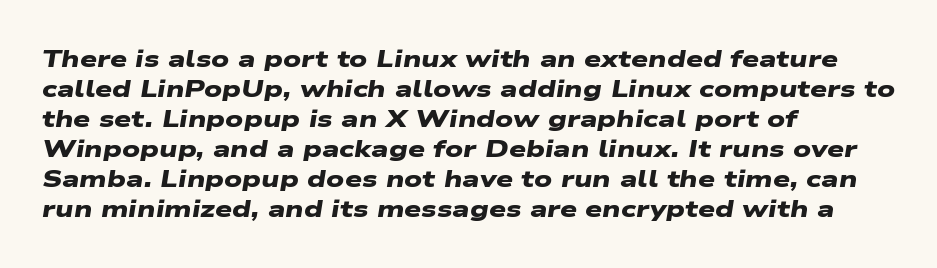
Q: Is the text bold? A: Yes.
Q: Is the text underlined? A: No.
Q: How is the paragraph aligned? A: Left-aligned.
Q: Is the spacing between letters normal or unusually wide? A: Normal.
Q: Is the spacing between lines tight, normal or loose? A: Normal.
